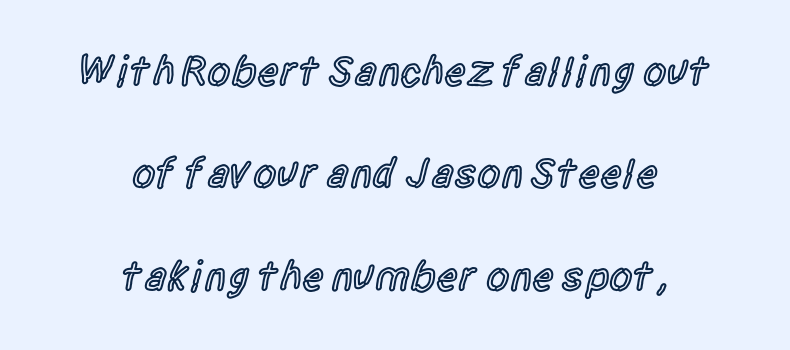
{"serif": "no", "bold": "semi", "weight": "semibold", "width": "condensed", "x_height": "large", "monospaced": "no", "underline": "no", "align": "center", "line_spacing": "loose", "line_spacing_ratio": 2.44, "letter_spacing": "normal", "letter_spacing_em": 0.0, "glyph_px": 42}
